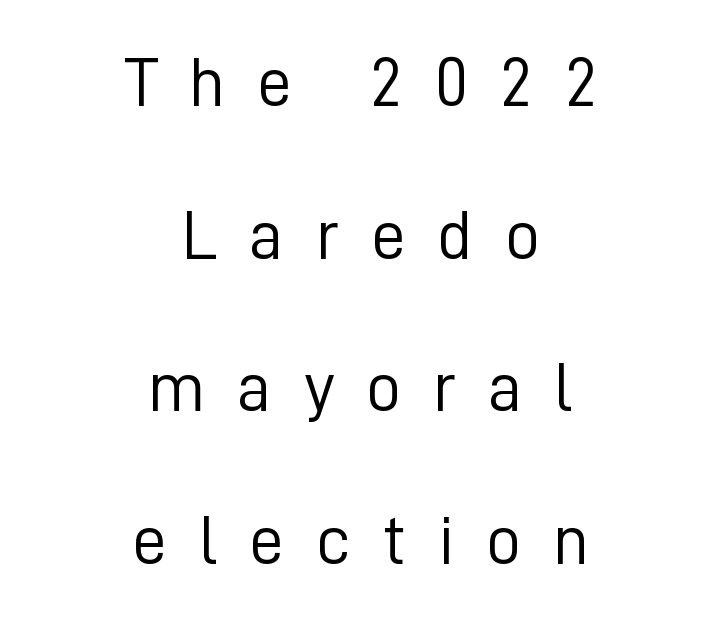
{"serif": "no", "italic": "no", "bold": "no", "weight": "light", "width": "normal", "stroke_contrast": "low", "x_height": "medium", "monospaced": "no", "underline": "no", "align": "center", "line_spacing": "loose", "line_spacing_ratio": 2.18, "letter_spacing": "wide", "letter_spacing_em": 0.45, "glyph_px": 70}
